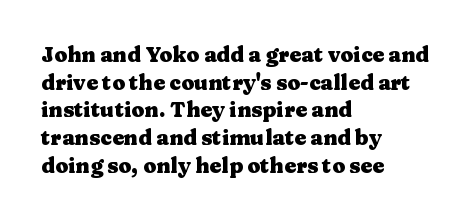
It's the straight-up-and-down kind of type. The words here are not underlined. Summary of vertical rhythm: regular, with standard interline spacing. Alignment: flush left. The rendering keeps characters at their native spacing.
